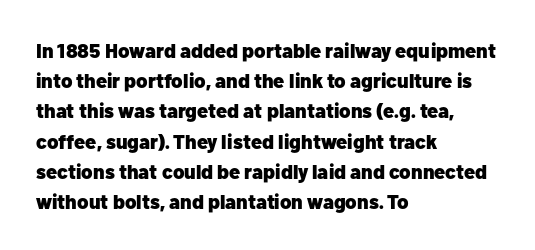
The image shows 20 px bold type, upright; set left-aligned, normal line spacing (1.51x), normal letter spacing, not underlined.
